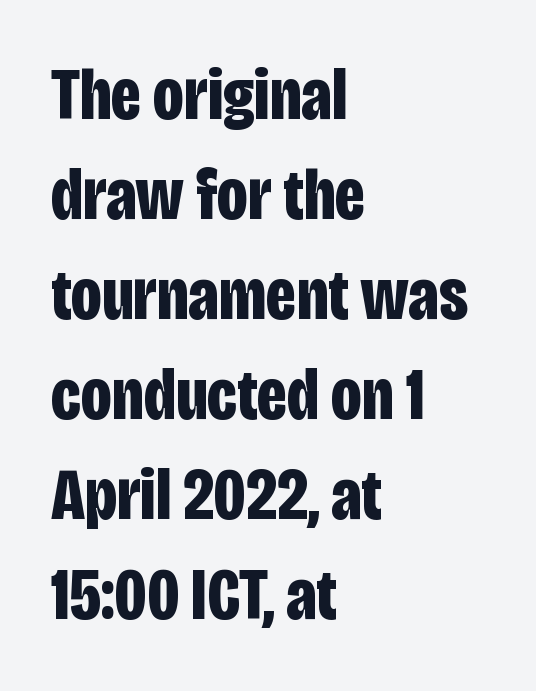
The image shows 73 px bold, condensed sans-serif type, upright; set left-aligned, normal line spacing (1.37x), normal letter spacing, not underlined; low stroke contrast and a large x-height.
